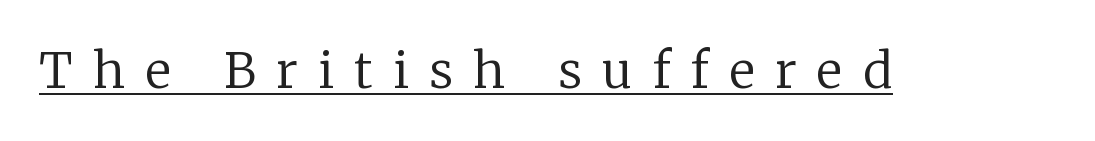
Q: Is the text bold? A: No.
Q: Is the text italic (slanted)? A: No, it is upright.
Q: Is the typeface a serif or a sans-serif typeface? A: Serif.
Q: Is the text underlined? A: Yes.
Q: Is the spacing between letters normal or unusually wide? A: Unusually wide.
Q: Width (condensed, normal, or wide)? A: Normal.
Q: Stroke contrast? A: Low.
Q: x-height? A: Medium.
Q: Monospaced? A: No.
